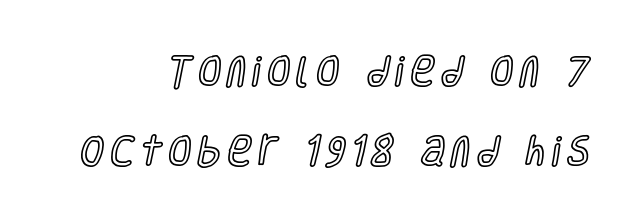
The letters advance in unequal steps, a hallmark of proportional type. The rendering inserts visible extra space after every character. The foot of each line stays bare and open.
